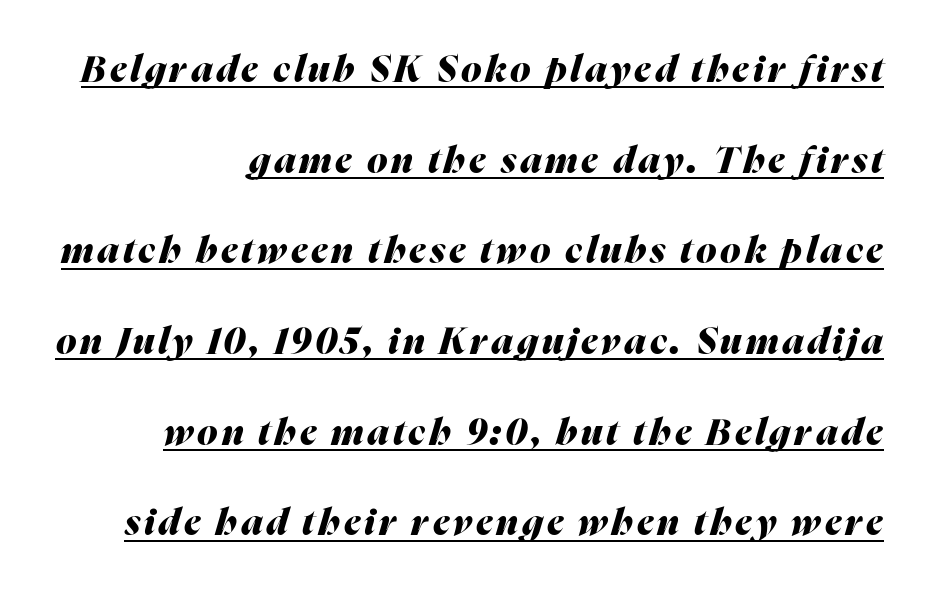
Each line of the rendering has a horizontal stroke beneath the glyphs. The passage shown is typed in a proportional face where columns would drift. The face used here has a pronounced slope to its letters. Whoever set this chose breathing room over compactness in the vertical rhythm.
